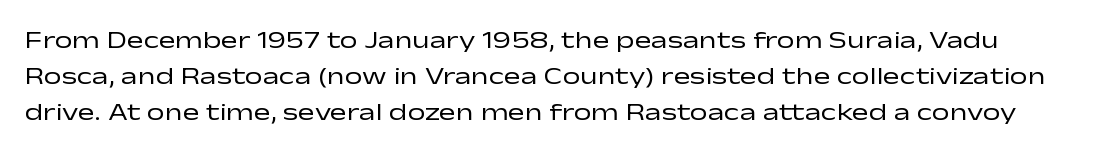
{"italic": "no", "bold": "no", "underline": "no", "line_spacing": "normal", "line_spacing_ratio": 1.44, "letter_spacing": "normal", "letter_spacing_em": 0.0, "glyph_px": 25}
